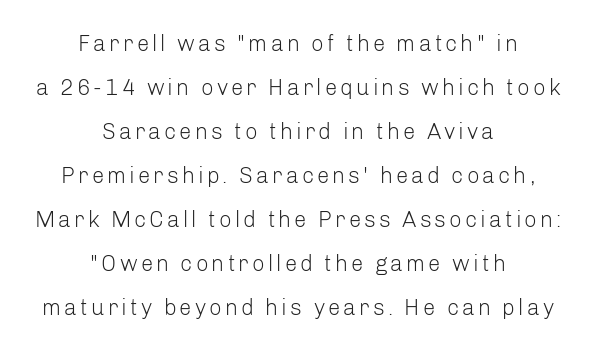
{"italic": "no", "bold": "no", "underline": "no", "align": "center", "line_spacing": "loose", "line_spacing_ratio": 2.0, "glyph_px": 22}
